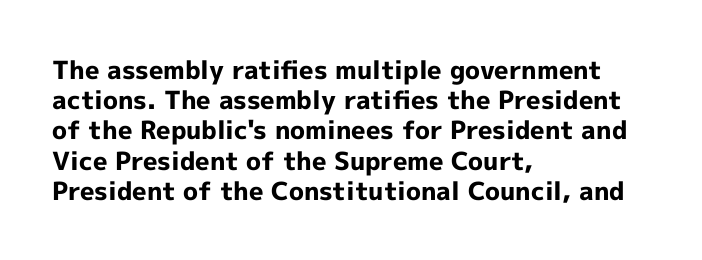
The passage shown is emphatically bold. The space directly below the letters is spotless. Tracking here is standard; glyphs follow each other at the usual distance. Where is the straight margin? On the left.
